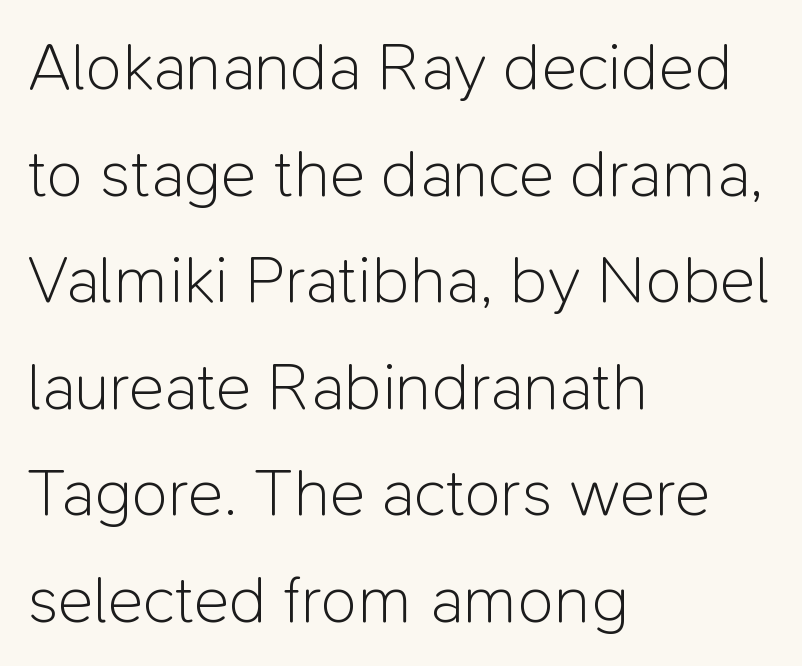
Q: Is the text bold? A: No.
Q: Is the text italic (slanted)? A: No, it is upright.
Q: Is the typeface a serif or a sans-serif typeface? A: Sans-serif.
Q: Is the text underlined? A: No.
Q: How is the paragraph aligned? A: Left-aligned.
Q: Is the spacing between letters normal or unusually wide? A: Normal.
Q: Is the spacing between lines tight, normal or loose? A: Normal.
Q: Width (condensed, normal, or wide)? A: Normal.
Q: Stroke contrast? A: Low.
Q: x-height? A: Medium.
Q: Monospaced? A: No.
